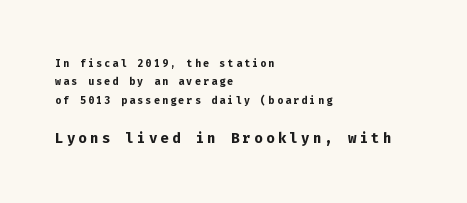
Q: Is the text bold? A: Yes.
Q: Is the text italic (slanted)? A: No, it is upright.
Q: Is the text underlined? A: No.
Q: How is the paragraph aligned? A: Left-aligned.
Q: Is the spacing between lines tight, normal or loose? A: Normal.
Q: Which block of text is set in a larger size, the first (top) or the second (bottom)? A: The second (bottom) one.
